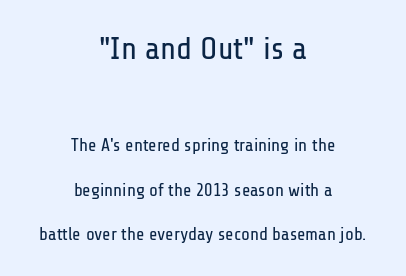
Q: Is the text bold? A: No.
Q: Is the text italic (slanted)? A: No, it is upright.
Q: Is the typeface a serif or a sans-serif typeface? A: Sans-serif.
Q: Is the text underlined? A: No.
Q: How is the paragraph aligned? A: Centered.
Q: Is the spacing between letters normal or unusually wide? A: Normal.
Q: Is the spacing between lines tight, normal or loose? A: Loose.
Q: Which block of text is set in a larger size, the first (top) or the second (bottom)? A: The first (top) one.
Q: Width (condensed, normal, or wide)? A: Condensed.
Q: Stroke contrast? A: Low.
Q: x-height? A: Medium.
Q: Monospaced? A: No.
